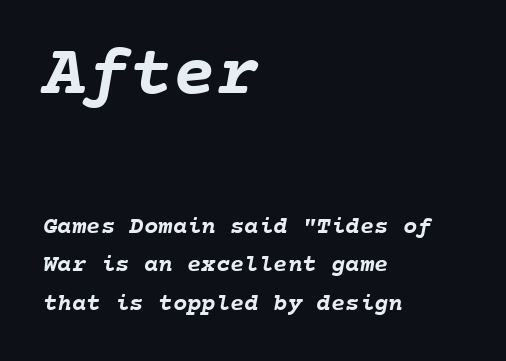
Q: Is the text bold? A: Yes.
Q: Is the text underlined? A: No.
Q: How is the paragraph aligned? A: Left-aligned.
Q: Is the spacing between letters normal or unusually wide? A: Normal.
Q: Is the spacing between lines tight, normal or loose? A: Normal.
Q: Which block of text is set in a larger size, the first (top) or the second (bottom)? A: The first (top) one.
Q: Width (condensed, normal, or wide)? A: Normal.
Q: Stroke contrast? A: Low.
Q: x-height? A: Medium.
Q: Monospaced? A: Yes.
